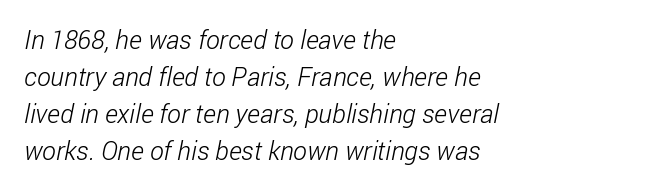
Standard letterfit; no display-style spreading of the glyphs. Stems here are at most as thick as an everyday book face. Lines of text with bare space underneath. This sample is left-justified, so line endings fall wherever the words run out. One glance says typical: line gaps are just what's usual.
